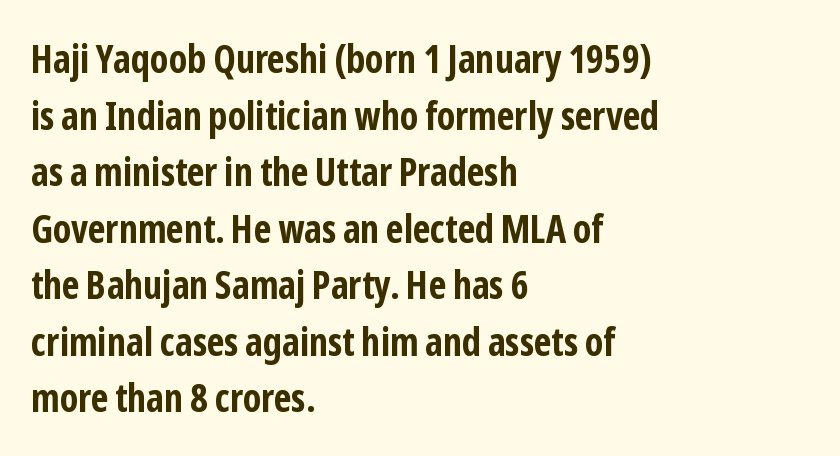
Q: Is the text bold? A: Yes.
Q: Is the text italic (slanted)? A: No, it is upright.
Q: Is the typeface a serif or a sans-serif typeface? A: Sans-serif.
Q: Is the text underlined? A: No.
Q: How is the paragraph aligned? A: Left-aligned.
Q: Is the spacing between letters normal or unusually wide? A: Normal.
Q: Is the spacing between lines tight, normal or loose? A: Normal.
Q: Width (condensed, normal, or wide)? A: Condensed.
Q: Stroke contrast? A: Low.
Q: x-height? A: Medium.
Q: Monospaced? A: No.
